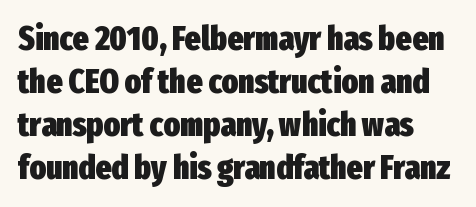
The image shows 34 px heavy, condensed sans-serif type, upright; set left-aligned, normal line spacing (1.26x), normal letter spacing, not underlined; low stroke contrast and a medium x-height.
